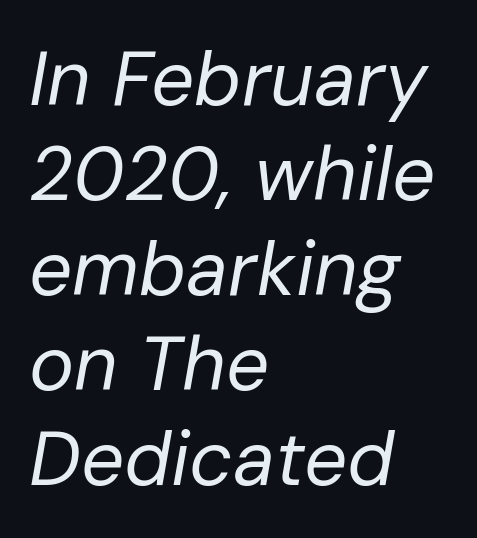
These lines are rendered in a variable-pitch font. The typeface has the unassuming heft of standard copy or less. The line-height multiplier appears to be the usual default. How are the letters spaced? Ordinarily, with no added tracking.
